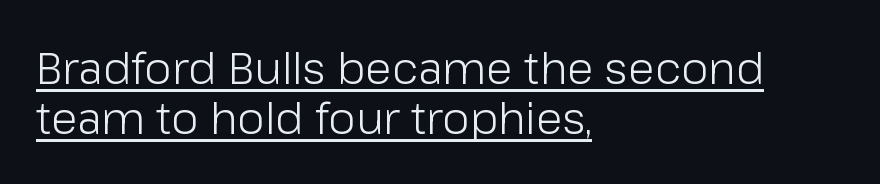
{"serif": "no", "italic": "no", "bold": "no", "weight": "light", "width": "normal", "stroke_contrast": "low", "x_height": "medium", "monospaced": "no", "underline": "yes", "align": "left", "line_spacing": "tight", "line_spacing_ratio": 1.14, "letter_spacing": "normal", "letter_spacing_em": 0.0, "glyph_px": 44}
